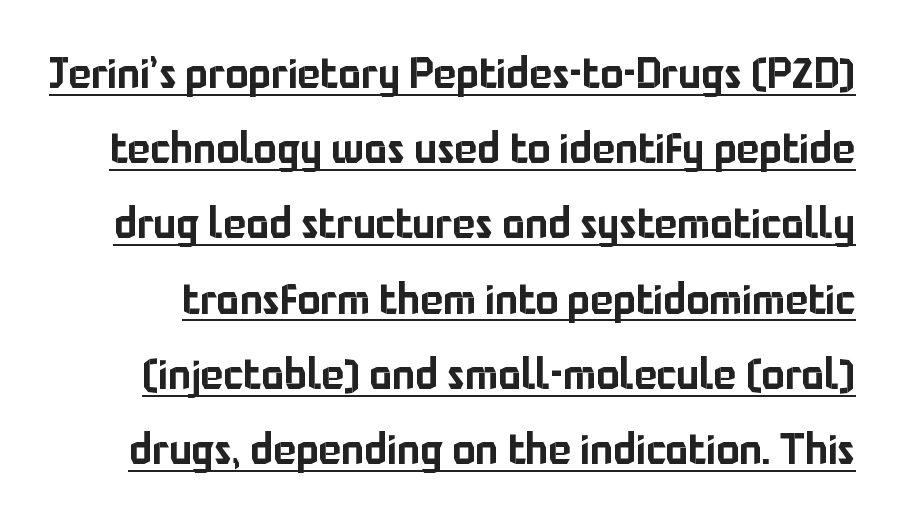
The image shows 43 px sans-serif type, upright; set line spacing 1.75x, normal letter spacing, underlined; low stroke contrast and a medium x-height.
